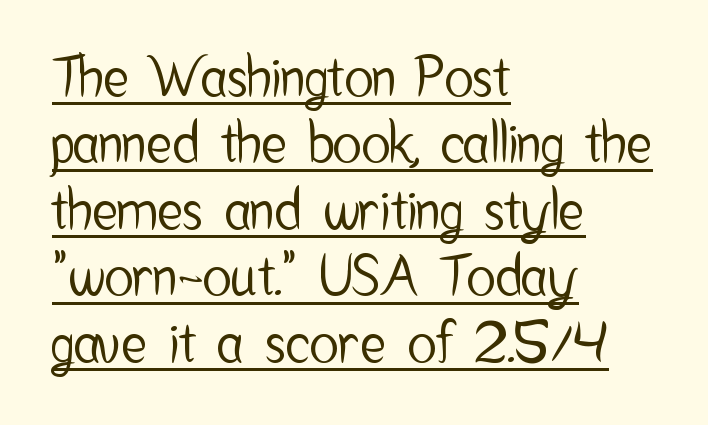
The image shows 54 px condensed sans-serif type, upright; set left-aligned, line spacing 1.23x, normal letter spacing, underlined; low stroke contrast and a medium x-height.
